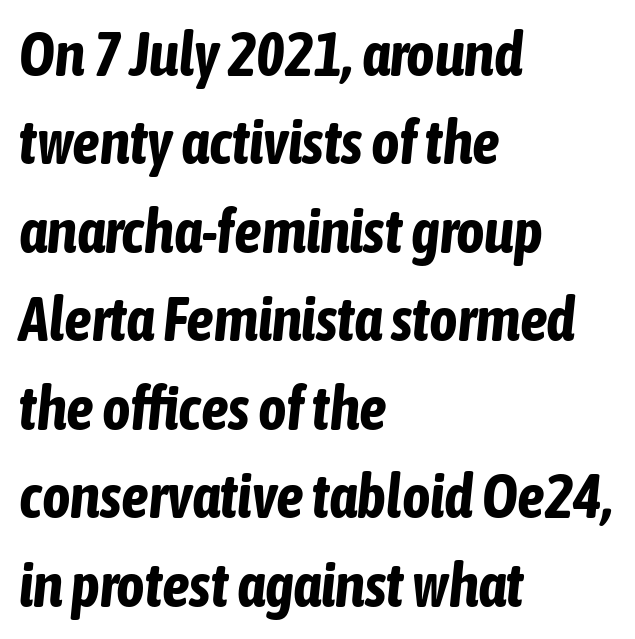
{"italic": "yes", "lean": "right", "slant_degrees": 6, "bold": "yes", "weight": "bold", "width": "condensed", "stroke_contrast": "low", "x_height": "medium", "monospaced": "no", "underline": "no", "align": "left", "line_spacing": "normal", "line_spacing_ratio": 1.45, "letter_spacing": "normal", "letter_spacing_em": 0.0, "glyph_px": 61}
